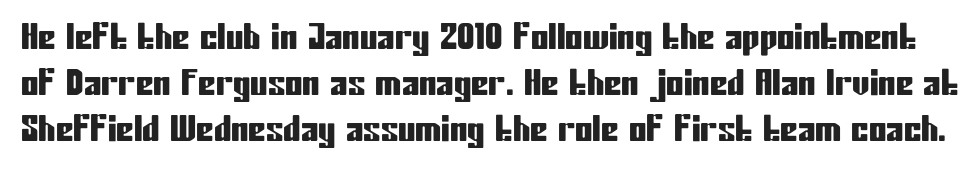
{"serif": "no", "italic": "no", "width": "condensed", "stroke_contrast": "low", "x_height": "medium", "monospaced": "no", "underline": "no", "line_spacing": "normal", "line_spacing_ratio": 1.32, "letter_spacing": "normal", "letter_spacing_em": 0.0, "glyph_px": 35}
